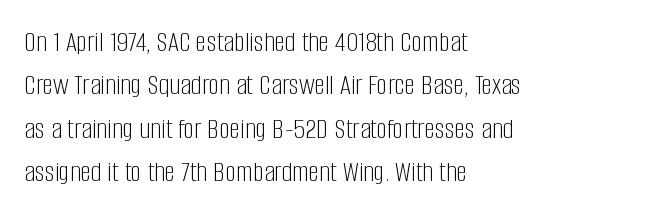
Q: Is the text bold? A: No.
Q: Is the text italic (slanted)? A: No, it is upright.
Q: Is the typeface a serif or a sans-serif typeface? A: Sans-serif.
Q: Is the text underlined? A: No.
Q: How is the paragraph aligned? A: Left-aligned.
Q: Is the spacing between letters normal or unusually wide? A: Normal.
Q: Is the spacing between lines tight, normal or loose? A: Normal.
Q: Width (condensed, normal, or wide)? A: Condensed.
Q: Stroke contrast? A: Low.
Q: x-height? A: Large.
Q: Monospaced? A: No.
